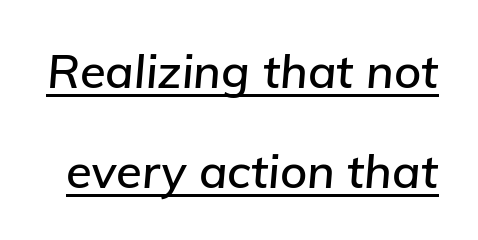
The image shows 47 px text type, italic (leaning right); set loose line spacing (2.12x), normal letter spacing, underlined; low stroke contrast and a medium x-height.
